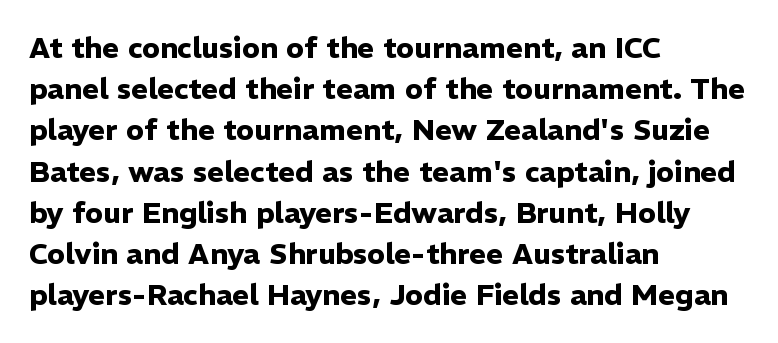
{"serif": "no", "italic": "no", "bold": "yes", "weight": "heavy", "width": "normal", "stroke_contrast": "low", "x_height": "medium", "monospaced": "no", "underline": "no", "align": "left", "line_spacing": "normal", "line_spacing_ratio": 1.42, "letter_spacing": "normal", "letter_spacing_em": 0.0, "glyph_px": 29}
